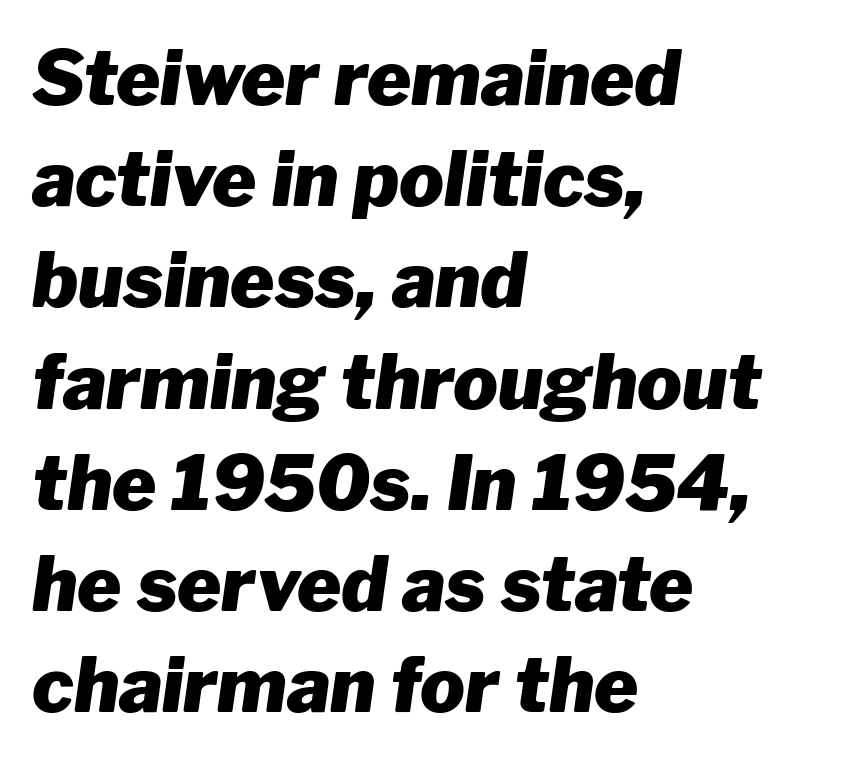
Q: Is the text bold? A: Yes.
Q: Is the text italic (slanted)? A: Yes, it leans right by about 8 degrees.
Q: Is the text underlined? A: No.
Q: How is the paragraph aligned? A: Left-aligned.
Q: Is the spacing between letters normal or unusually wide? A: Normal.
Q: Is the spacing between lines tight, normal or loose? A: Normal.
Q: Width (condensed, normal, or wide)? A: Normal.
Q: Stroke contrast? A: Low.
Q: x-height? A: Medium.
Q: Monospaced? A: No.
